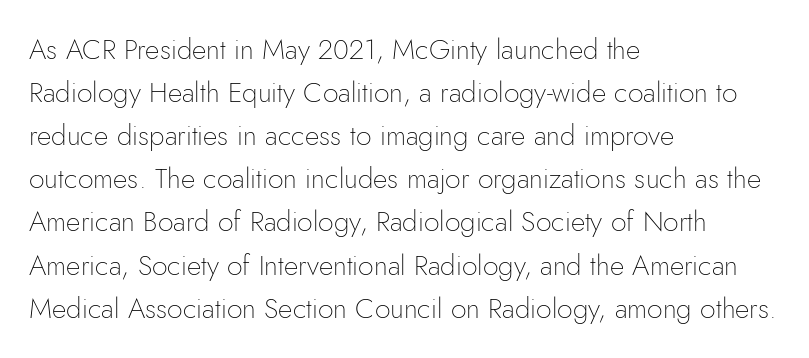
What stands out about the letter spacing? Nothing — it is the standard amount. Normally led — the rows are evenly, conventionally spaced. Ascenders rise straight up at ninety degrees. Varying glyph widths throughout — classic text-font behaviour. Is this a sans? Yes — the strokes have no serifs.
